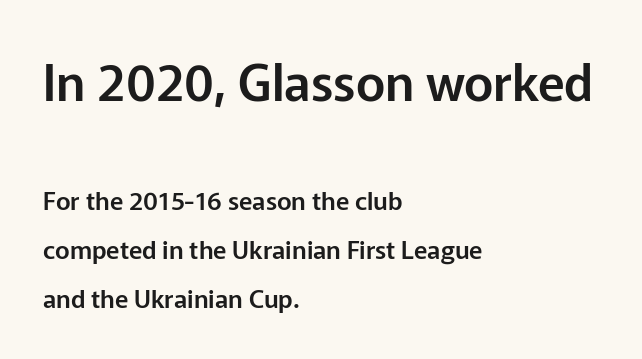
Q: Is the text italic (slanted)? A: No, it is upright.
Q: Is the typeface a serif or a sans-serif typeface? A: Sans-serif.
Q: Is the text underlined? A: No.
Q: How is the paragraph aligned? A: Left-aligned.
Q: Is the spacing between letters normal or unusually wide? A: Normal.
Q: Is the spacing between lines tight, normal or loose? A: Loose.
Q: Which block of text is set in a larger size, the first (top) or the second (bottom)? A: The first (top) one.
Q: Width (condensed, normal, or wide)? A: Normal.
Q: Stroke contrast? A: Low.
Q: x-height? A: Medium.
Q: Monospaced? A: No.
